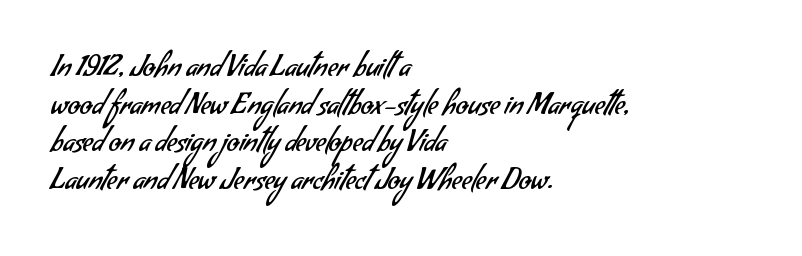
What stands out about the letter spacing? Nothing — it is the standard amount. Teacher's note: observe the even left margin — that is flush-left alignment. Heft: none added — not bold. Unlike a traditional serif, this face leaves its strokes unadorned.
